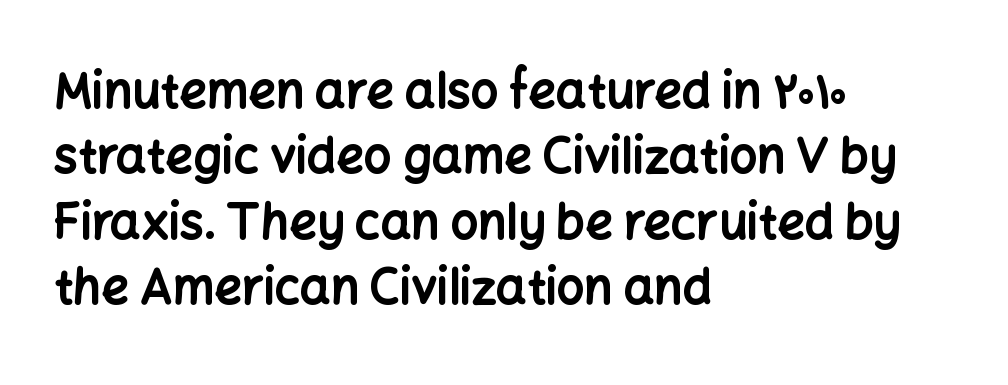
This sample has the flowing, uneven cadence of proportional lettering. Look at the stroke-to-counter ratio: heavy, a bold. A student would call this left alignment; a typographer would say flush left, rag right. Stroke terminals: plain, sans-serif. Compared with typical body copy, the letter spacing here is the same. The axis of the letterforms is exactly vertical.
